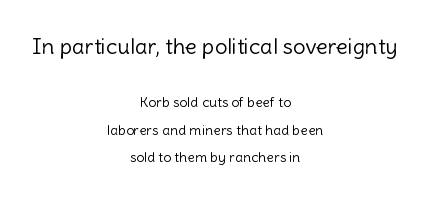
{"italic": "no", "bold": "no", "underline": "no", "align": "center", "line_spacing": "loose", "line_spacing_ratio": 1.97, "letter_spacing": "normal", "letter_spacing_em": 0.0, "larger_block": "first", "size_ratio": 1.57, "glyph_px": 22}
